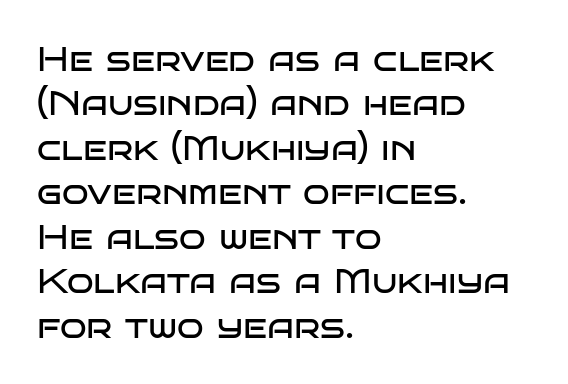
The image shows 35 px regular-weight, wide sans-serif type, upright; set left-aligned, normal line spacing (1.27x), normal letter spacing, not underlined; low stroke contrast and a large x-height.
